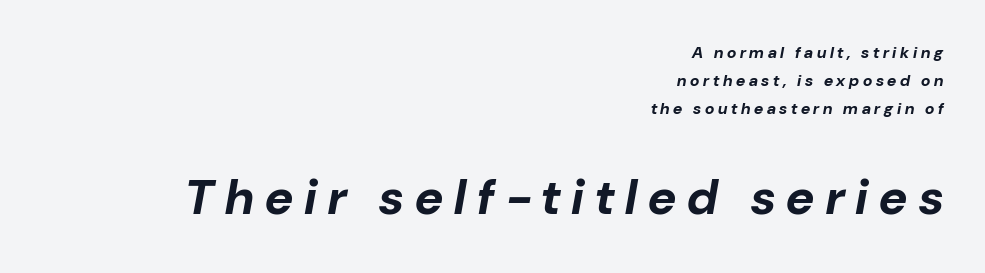
Q: Is the text bold? A: Yes.
Q: Is the text italic (slanted)? A: Yes, it leans right by about 10 degrees.
Q: Is the text underlined? A: No.
Q: How is the paragraph aligned? A: Right-aligned.
Q: Is the spacing between letters normal or unusually wide? A: Unusually wide.
Q: Which block of text is set in a larger size, the first (top) or the second (bottom)? A: The second (bottom) one.
Q: Width (condensed, normal, or wide)? A: Normal.
Q: Stroke contrast? A: Low.
Q: x-height? A: Medium.
Q: Monospaced? A: No.
